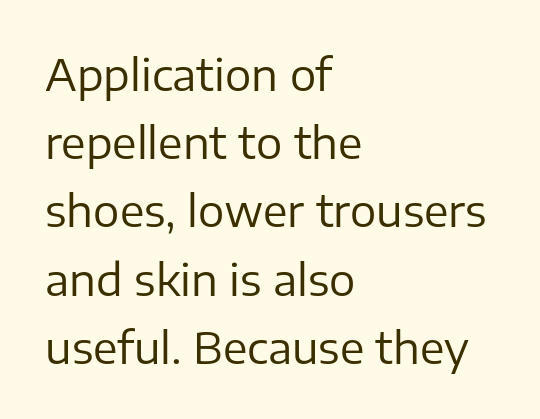
Q: Is the text bold? A: No.
Q: Is the text italic (slanted)? A: No, it is upright.
Q: Is the typeface a serif or a sans-serif typeface? A: Sans-serif.
Q: Is the text underlined? A: No.
Q: How is the paragraph aligned? A: Left-aligned.
Q: Is the spacing between letters normal or unusually wide? A: Normal.
Q: Is the spacing between lines tight, normal or loose? A: Normal.
Q: Width (condensed, normal, or wide)? A: Normal.
Q: Stroke contrast? A: Low.
Q: x-height? A: Medium.
Q: Monospaced? A: No.
